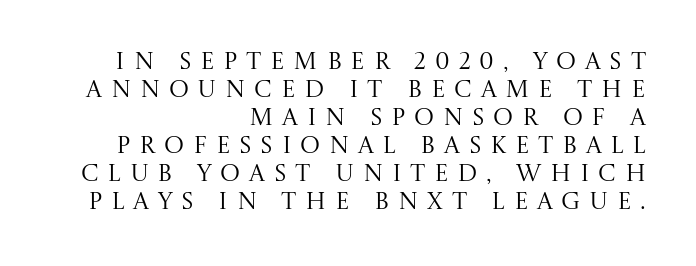
The image shows 24 px text type, upright; set right-aligned, line spacing 1.17x, unusually wide letter spacing (+0.36 em), not underlined.
